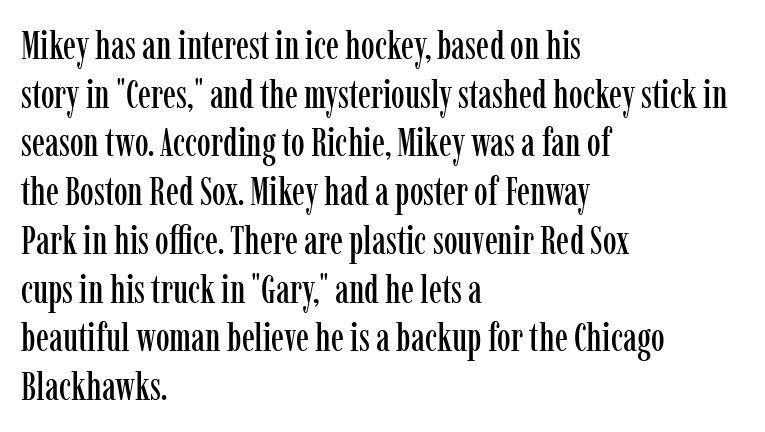
This is serif lettering, the kind often seen in printed books. Looks like regular typesetting: each glyph gets only the width it needs. Ordinary non-slanted type is in use. Students, note that the glyphs here touch the page at normal intervals. Reading down the column, the eye jumps a familiar distance to each next line.
